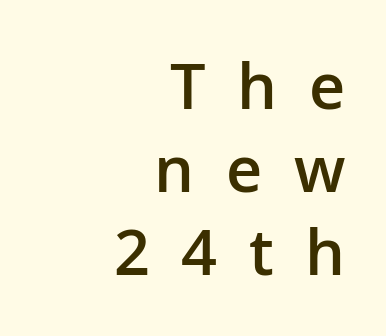
Q: Is the text bold? A: Semi-bold.
Q: Is the text italic (slanted)? A: No, it is upright.
Q: Is the typeface a serif or a sans-serif typeface? A: Sans-serif.
Q: Is the text underlined? A: No.
Q: How is the paragraph aligned? A: Right-aligned.
Q: Is the spacing between letters normal or unusually wide? A: Unusually wide.
Q: Is the spacing between lines tight, normal or loose? A: Normal.
Q: Width (condensed, normal, or wide)? A: Normal.
Q: Stroke contrast? A: Low.
Q: x-height? A: Medium.
Q: Monospaced? A: No.
